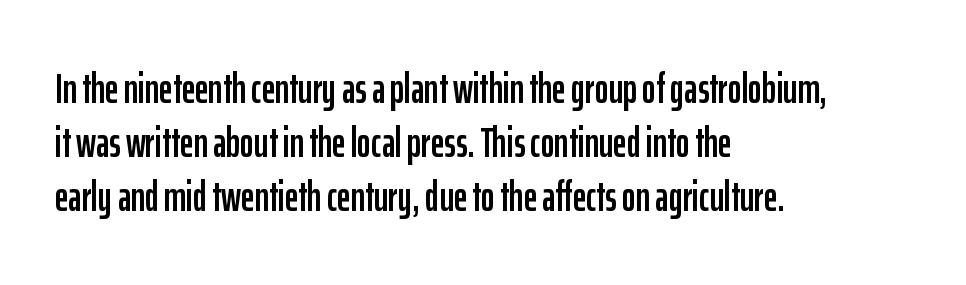
The image shows 42 px condensed sans-serif type, upright; set left-aligned, normal line spacing (1.28x), normal letter spacing, not underlined; low stroke contrast and a medium x-height.
